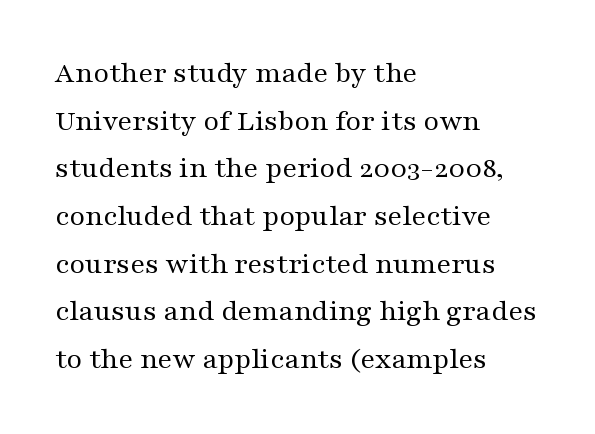
The image shows 30 px regular-weight, wide serif type, upright; set left-aligned, normal line spacing (1.59x), normal letter spacing, not underlined; medium stroke contrast and a medium x-height.
